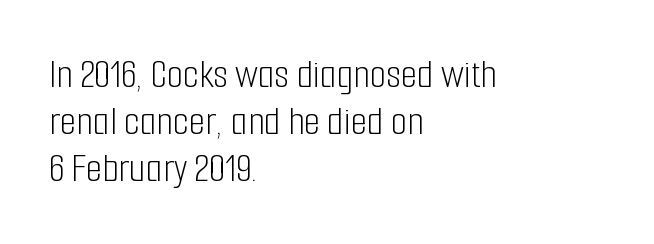
The image shows 42 px light, condensed sans-serif type, upright; set left-aligned, tight line spacing (1.12x), normal letter spacing, not underlined; low stroke contrast and a medium x-height.
